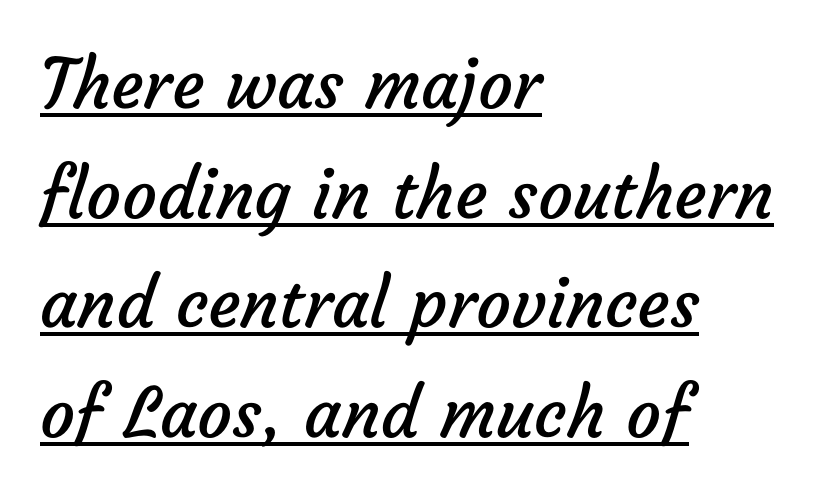
{"serif": "no", "bold": "no", "weight": "regular", "width": "normal", "stroke_contrast": "low", "x_height": "medium", "monospaced": "no", "underline": "yes", "align": "left", "line_spacing": "normal", "line_spacing_ratio": 1.59, "letter_spacing": "normal", "letter_spacing_em": 0.0, "glyph_px": 69}
